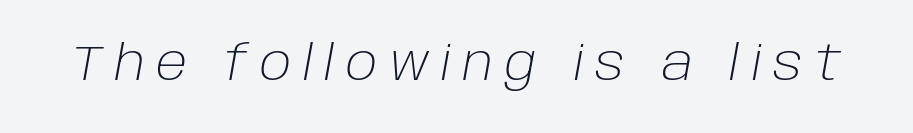
Q: Is the text bold? A: No.
Q: Is the text italic (slanted)? A: Yes, it leans right by about 10 degrees.
Q: Is the text underlined? A: No.
Q: Is the spacing between letters normal or unusually wide? A: Unusually wide.
Q: Width (condensed, normal, or wide)? A: Normal.
Q: Stroke contrast? A: Low.
Q: x-height? A: Large.
Q: Monospaced? A: No.
